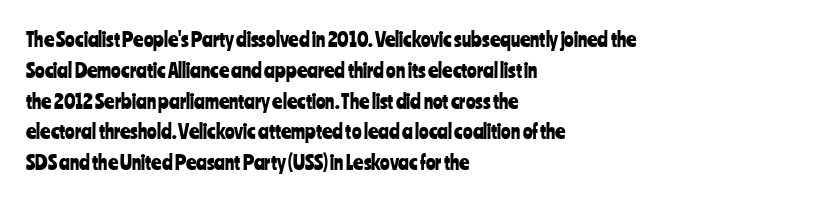
{"italic": "no", "underline": "no", "align": "left", "line_spacing": "normal", "line_spacing_ratio": 1.54, "letter_spacing": "normal", "letter_spacing_em": 0.0, "glyph_px": 20}
